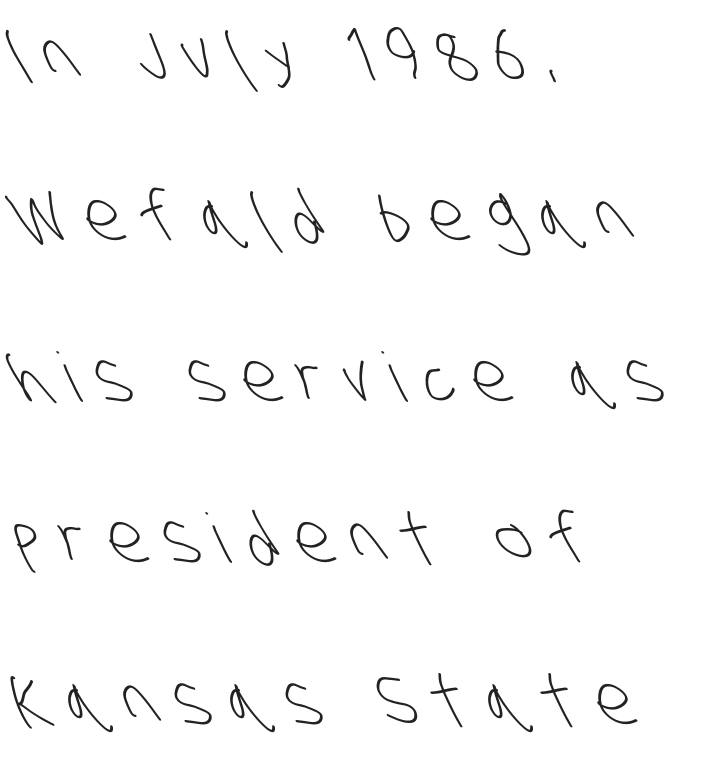
The image shows 68 px light, condensed sans-serif type; set left-aligned, loose line spacing (2.37x), unusually wide letter spacing (+0.28 em), not underlined; low stroke contrast and a large x-height.
